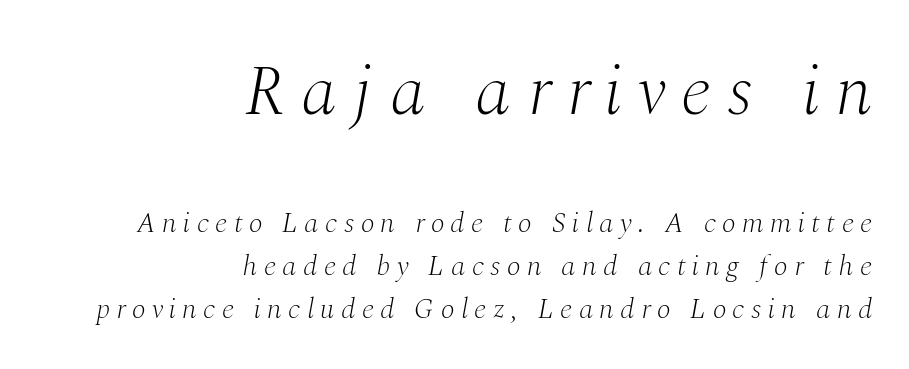
Substantial extra tracking has been applied to these lines. The lines in this sample share a right terminus and differ only in where they begin. Compared with ordinary roman type, these characters are visibly tilted. The letterforms sit at book weight or below. A clean baseline with only descenders dipping below it. The face used here appears at its bigger size in the upper chunk.
